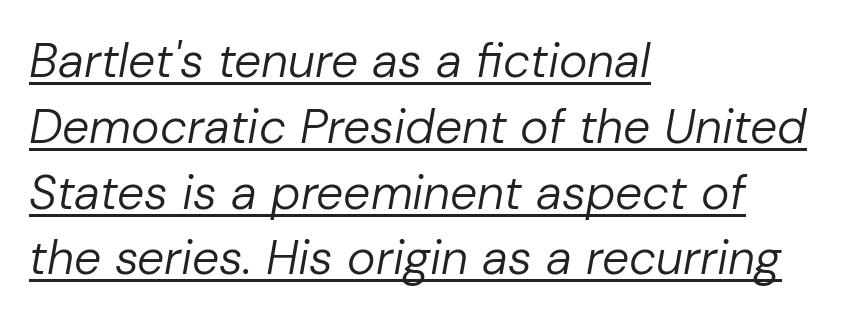
Q: Is the text bold? A: No.
Q: Is the text italic (slanted)? A: Yes, it leans right by about 10 degrees.
Q: Is the text underlined? A: Yes.
Q: How is the paragraph aligned? A: Left-aligned.
Q: Is the spacing between letters normal or unusually wide? A: Normal.
Q: Is the spacing between lines tight, normal or loose? A: Normal.
Q: Width (condensed, normal, or wide)? A: Normal.
Q: Stroke contrast? A: Low.
Q: x-height? A: Medium.
Q: Monospaced? A: No.
